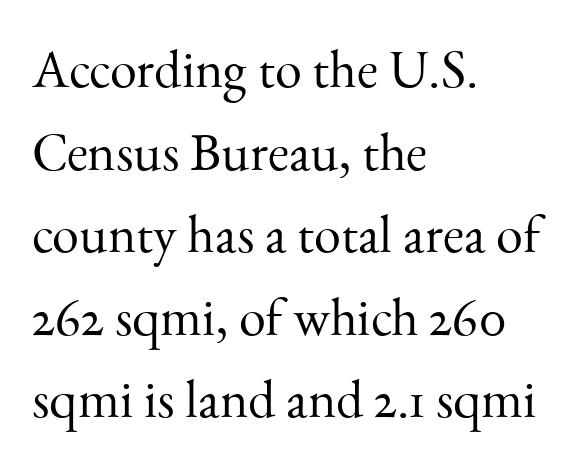
Q: Is the text bold? A: No.
Q: Is the text italic (slanted)? A: No, it is upright.
Q: Is the typeface a serif or a sans-serif typeface? A: Serif.
Q: Is the text underlined? A: No.
Q: How is the paragraph aligned? A: Left-aligned.
Q: Is the spacing between letters normal or unusually wide? A: Normal.
Q: Is the spacing between lines tight, normal or loose? A: Normal.
Q: Width (condensed, normal, or wide)? A: Normal.
Q: Stroke contrast? A: Medium.
Q: x-height? A: Small.
Q: Monospaced? A: No.
